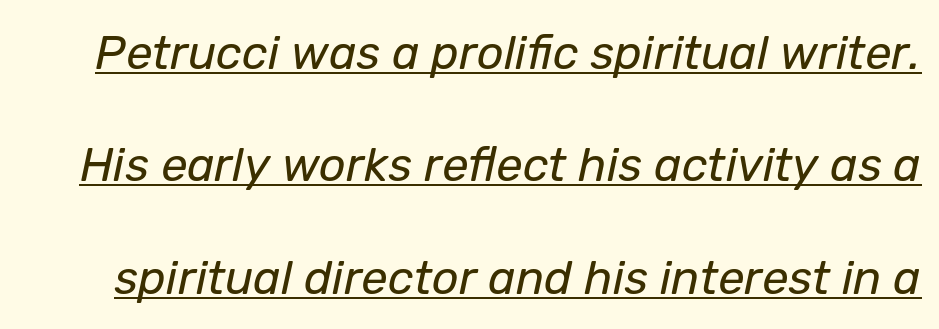
The rendering uses natural spacing where letterforms have individual widths. Emphasis-style slanted type is in use. Notice the wide empty band between every row — that's loose leading. The typesetting does not lean heavy: it is not bold.
